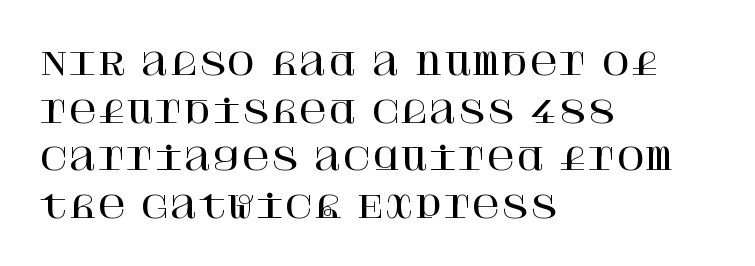
The image shows 31 px serif type, upright; set left-aligned, normal line spacing (1.54x), normal letter spacing, not underlined; high stroke contrast and a large x-height.
